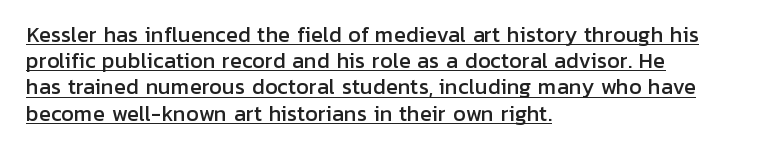
{"italic": "no", "underline": "yes", "align": "left", "line_spacing": "normal", "line_spacing_ratio": 1.31, "letter_spacing": "normal", "letter_spacing_em": 0.0, "glyph_px": 20}
